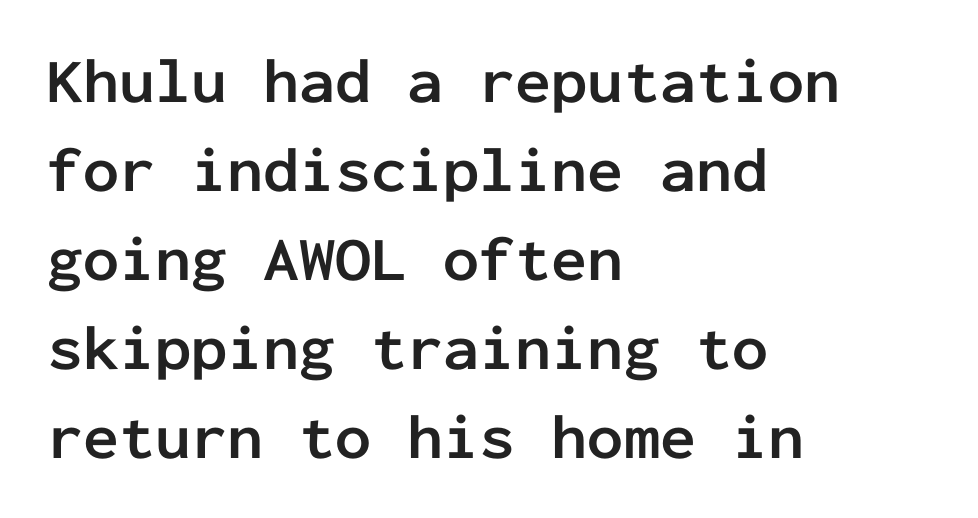
{"serif": "no", "italic": "no", "bold": "yes", "weight": "semibold", "width": "normal", "stroke_contrast": "low", "x_height": "medium", "monospaced": "yes", "underline": "no", "align": "left", "line_spacing": "normal", "line_spacing_ratio": 1.39, "letter_spacing": "normal", "letter_spacing_em": 0.0, "glyph_px": 64}
